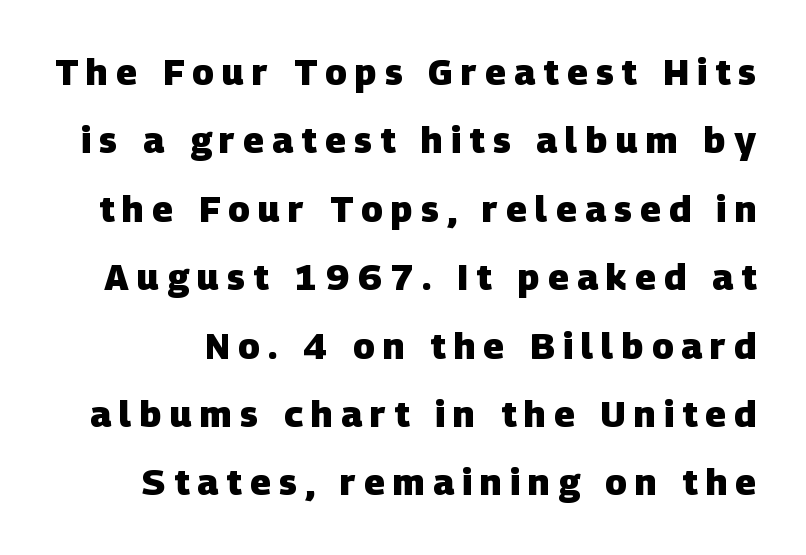
In terms of leading, this rendering errs on the spacious side. The rendering uses a bold face; every stroke is thick and dark. In terms of letterform style, serifs are entirely absent. A typesetter would call this heavily tracked-out type.
